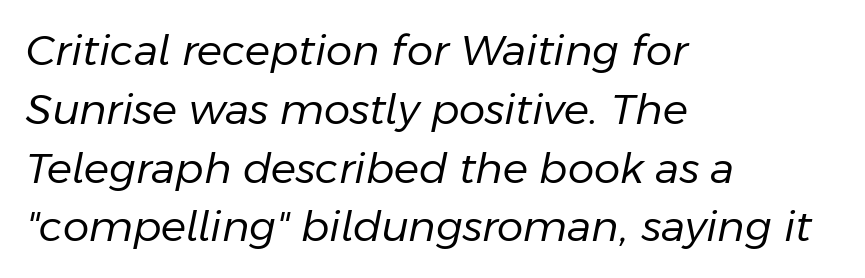
{"italic": "yes", "lean": "right", "slant_degrees": 11, "bold": "no", "weight": "regular", "width": "normal", "stroke_contrast": "low", "x_height": "medium", "monospaced": "no", "underline": "no", "align": "left", "line_spacing": "normal", "line_spacing_ratio": 1.4, "letter_spacing": "normal", "letter_spacing_em": 0.0, "glyph_px": 42}
